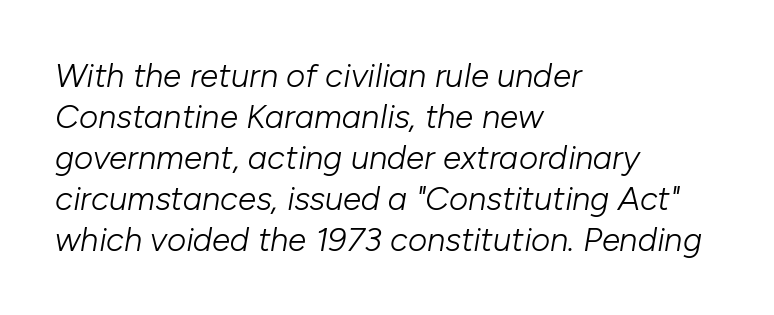
The image shows 33 px light type, italic (leaning right); set left-aligned, line spacing 1.24x, normal letter spacing, not underlined; low stroke contrast and a medium x-height.
